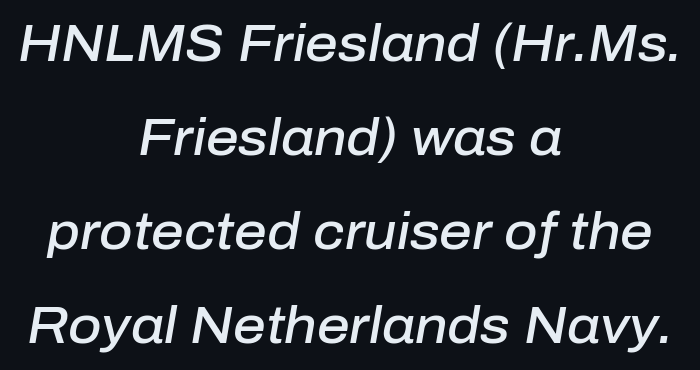
Q: Is the text bold? A: Semi-bold.
Q: Is the text italic (slanted)? A: Yes, it leans right by about 10 degrees.
Q: Is the text underlined? A: No.
Q: How is the paragraph aligned? A: Centered.
Q: Is the spacing between letters normal or unusually wide? A: Normal.
Q: Width (condensed, normal, or wide)? A: Normal.
Q: Stroke contrast? A: Low.
Q: x-height? A: Medium.
Q: Monospaced? A: No.
